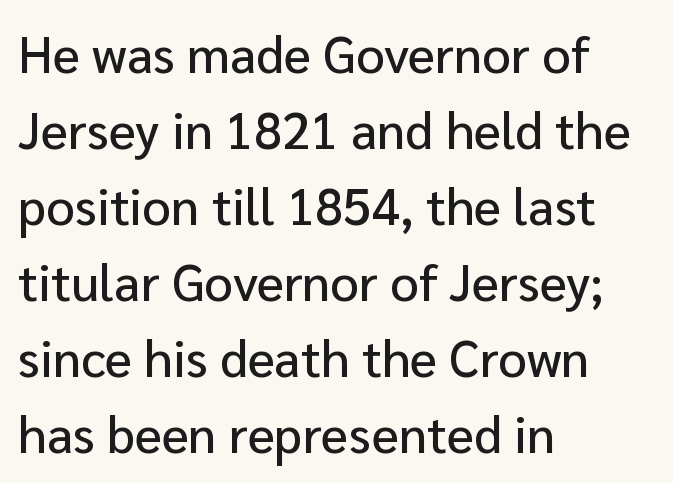
The vertical gap from one line to the next is medium. Nothing unusual about the tracking: characters are spaced as the font intends. The rendering uses natural spacing where letterforms have individual widths. The gap between lines stays unmarked. Regarding serifs, this sample does without them.
